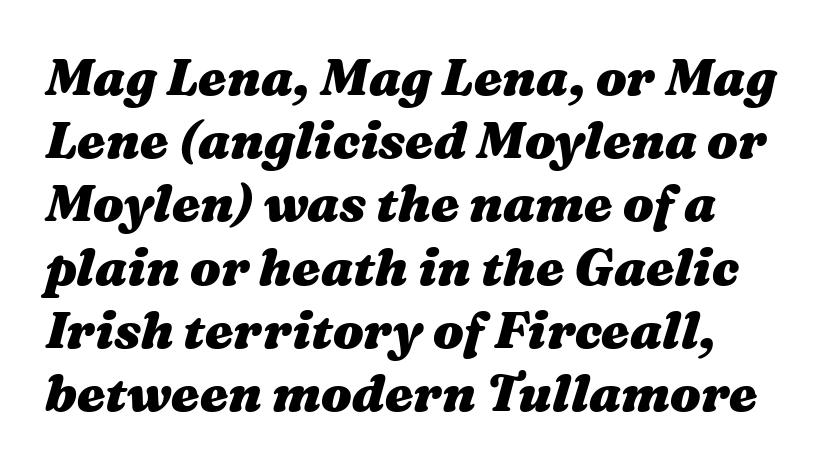
Compared with ordinary roman type, these characters are visibly tilted. The passage shown is typed in a proportional face where columns would drift. The passage is arranged the way most books set body copy — flush left. You could call the tracking neutral — neither tight nor loose. These lines carry a lot of weight — the face is fully bold.
